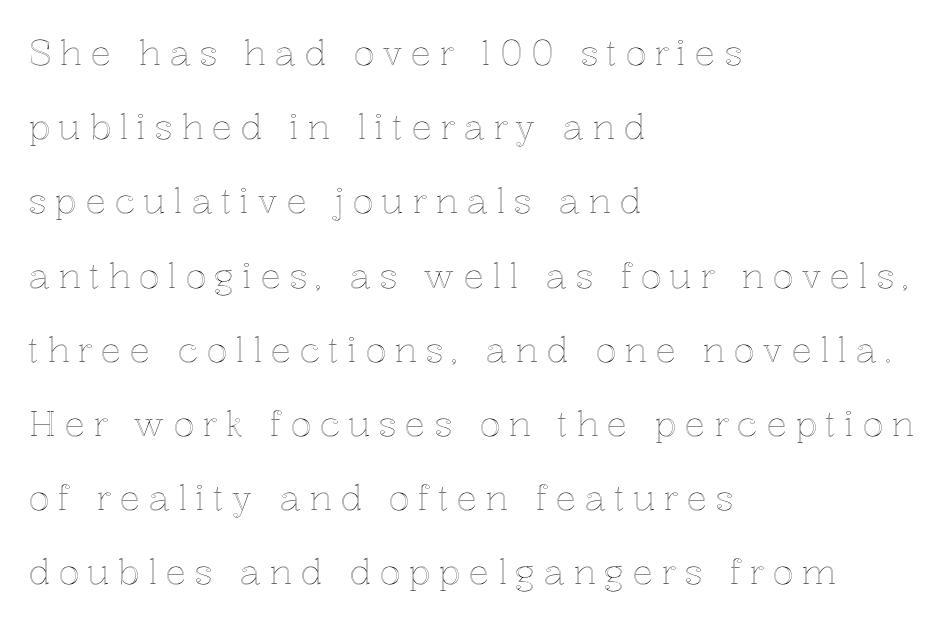
{"italic": "no", "width": "normal", "x_height": "medium", "monospaced": "no", "underline": "no", "align": "left", "line_spacing": "loose", "line_spacing_ratio": 2.12, "letter_spacing": "wide", "letter_spacing_em": 0.23, "glyph_px": 35}
